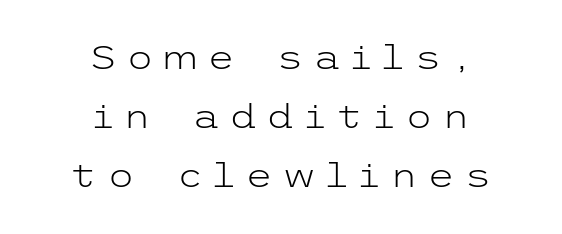
Does the lettering tilt? It doesn't — this is upright. Does extra space separate the letters? Yes, quite a lot of it. The paragraph shown floats in the horizontal middle. The font family rendered here belongs to the sans-serif group. Nothing heavy about these letters — not bold at all. Anything drawn beneath the words? Only blank space.
